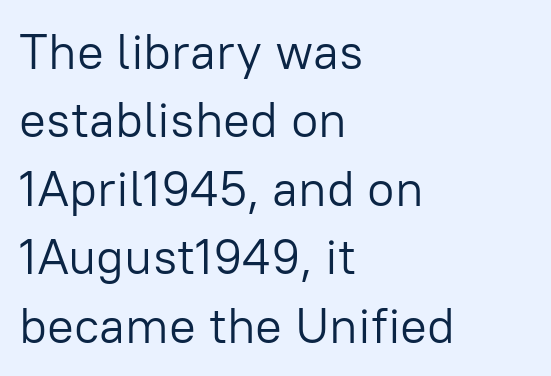
Q: Is the text bold? A: No.
Q: Is the text italic (slanted)? A: No, it is upright.
Q: Is the typeface a serif or a sans-serif typeface? A: Sans-serif.
Q: Is the text underlined? A: No.
Q: How is the paragraph aligned? A: Left-aligned.
Q: Is the spacing between letters normal or unusually wide? A: Normal.
Q: Is the spacing between lines tight, normal or loose? A: Normal.
Q: Width (condensed, normal, or wide)? A: Normal.
Q: Stroke contrast? A: Low.
Q: x-height? A: Medium.
Q: Monospaced? A: No.
